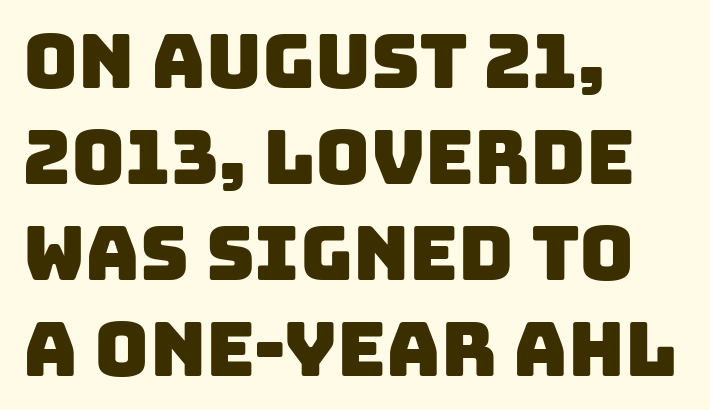
Q: Is the typeface a serif or a sans-serif typeface? A: Sans-serif.
Q: Is the text underlined? A: No.
Q: How is the paragraph aligned? A: Left-aligned.
Q: Is the spacing between letters normal or unusually wide? A: Normal.
Q: Is the spacing between lines tight, normal or loose? A: Normal.
Q: Width (condensed, normal, or wide)? A: Normal.
Q: Stroke contrast? A: Low.
Q: x-height? A: Large.
Q: Monospaced? A: No.
